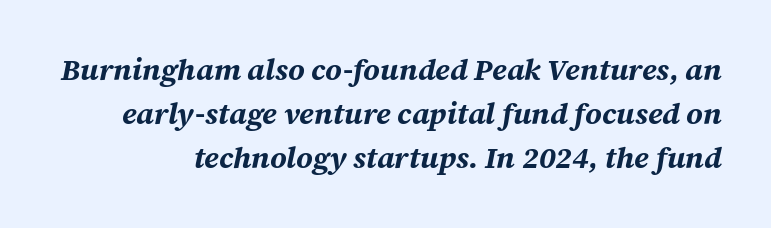
Each line ends at the same right margin while the left side varies. Notice how thick the strokes are: this is what a full bold looks like. The specimen omits any rule beneath the text block's lines. The whole block is typeset with a tilt. Varying glyph widths throughout — classic text-font behaviour. What stands out about the letter spacing? Nothing — it is the standard amount.
